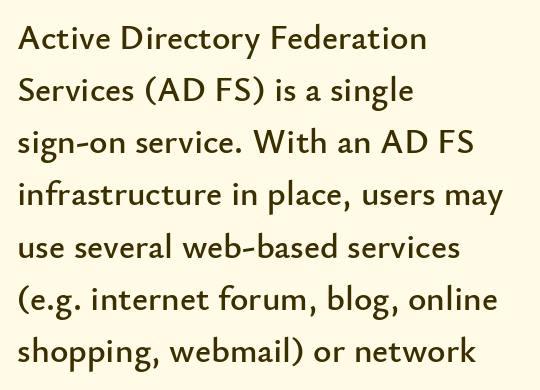
Note the varied advance widths — an 'i' is clearly narrower than an 'm'. The designer left line spacing at the default. The rendering shows plain stroke endings on the letterforms — a sans-serif design. Teacher's note: observe the even left margin — that is flush-left alignment.
